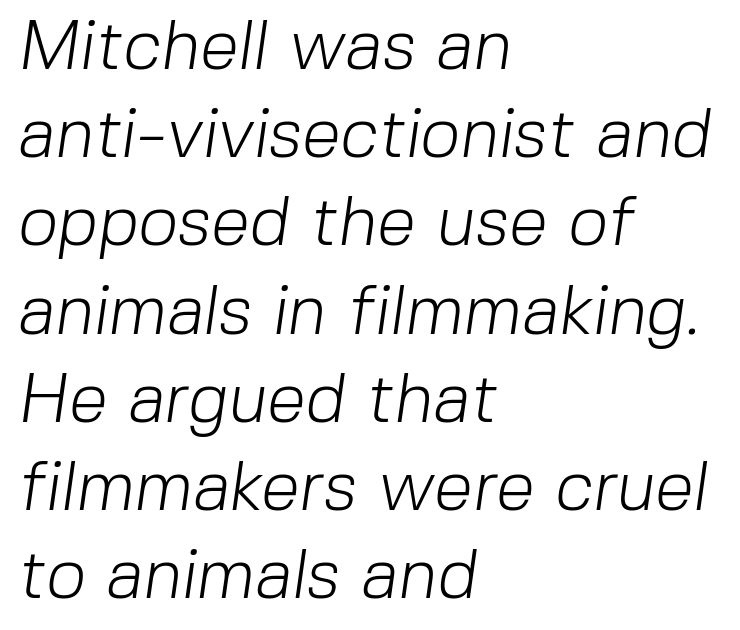
Q: Is the text bold? A: No.
Q: Is the typeface a serif or a sans-serif typeface? A: Sans-serif.
Q: Is the text underlined? A: No.
Q: How is the paragraph aligned? A: Left-aligned.
Q: Is the spacing between letters normal or unusually wide? A: Normal.
Q: Is the spacing between lines tight, normal or loose? A: Normal.
Q: Width (condensed, normal, or wide)? A: Normal.
Q: Stroke contrast? A: Low.
Q: x-height? A: Medium.
Q: Monospaced? A: No.
